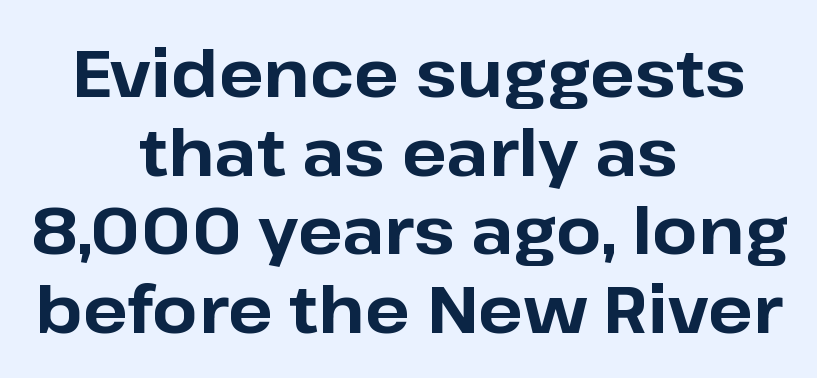
The image shows 66 px bold sans-serif type, upright; set centered, line spacing 1.19x, normal letter spacing, not underlined; low stroke contrast and a medium x-height.
